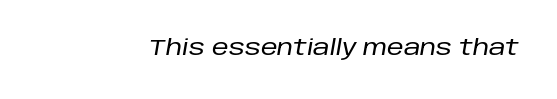
Lines of text with bare space underneath. Would a proofreader flag this as italicized? Yes. The rendering keeps characters at their native spacing.
